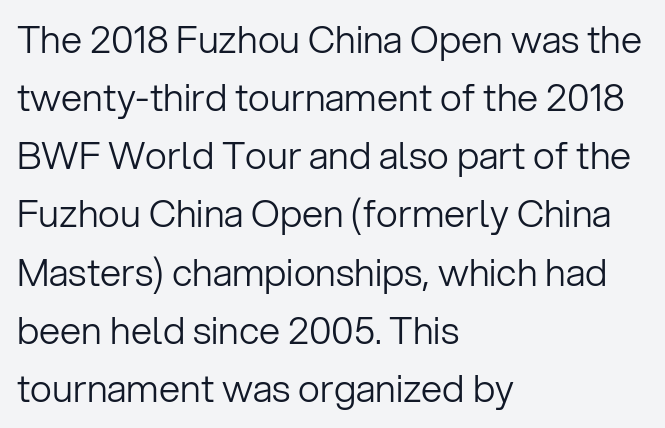
The leading is moderate, giving the passage an even texture. Compared with a centered layout, this one pins lines to the left instead. In terms of posture, this sample is upright. Here the glyphs are tracked normally, forming tight word shapes.
